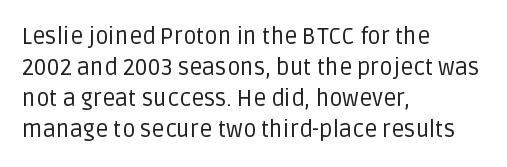
{"italic": "no", "bold": "no", "underline": "no", "align": "left", "line_spacing": "normal", "line_spacing_ratio": 1.35, "letter_spacing": "normal", "letter_spacing_em": 0.0, "glyph_px": 23}
